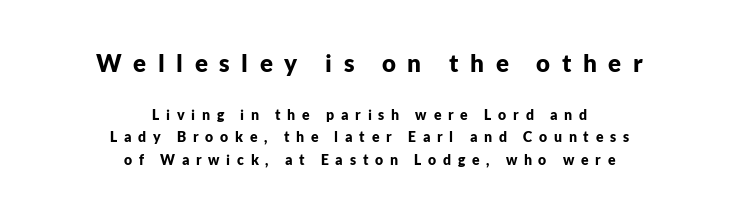
The image shows 24 px bold type, upright; set centered, normal line spacing (1.61x), unusually wide letter spacing (+0.48 em), not underlined; the first (top) block is 1.71x larger.
